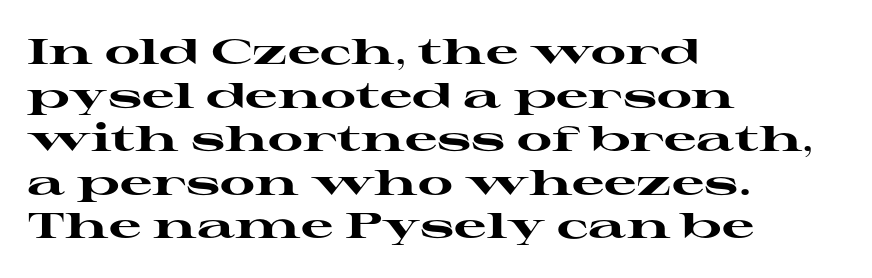
Proportional: the letters do not fall into vertical columns. Do the letters lean? They stand straight. The lines in this sample share a left origin and differ only in where they stop. Quick note: underline off. The face used here is seriffed, in the tradition of book romans. Look at the tracking — it's just the regular setting, nothing added.
